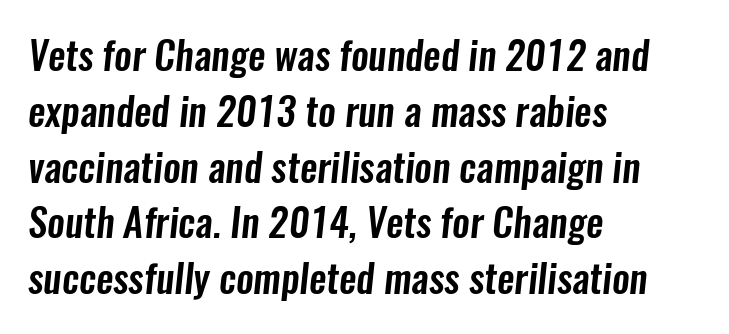
{"serif": "no", "width": "condensed", "stroke_contrast": "low", "x_height": "medium", "monospaced": "no", "underline": "no", "align": "left", "line_spacing": "normal", "line_spacing_ratio": 1.43, "letter_spacing": "normal", "letter_spacing_em": 0.0, "glyph_px": 39}
